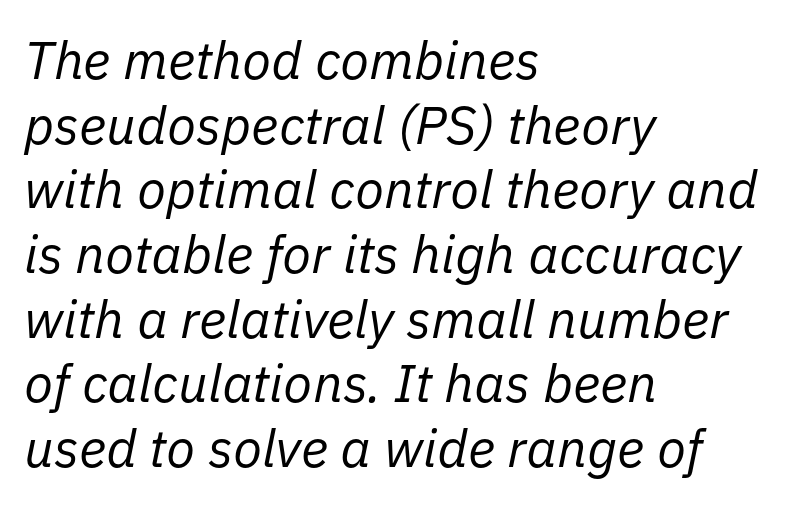
The image shows 53 px regular-weight type, italic (leaning right); set left-aligned, line spacing 1.22x, normal letter spacing, not underlined; low stroke contrast and a medium x-height.
